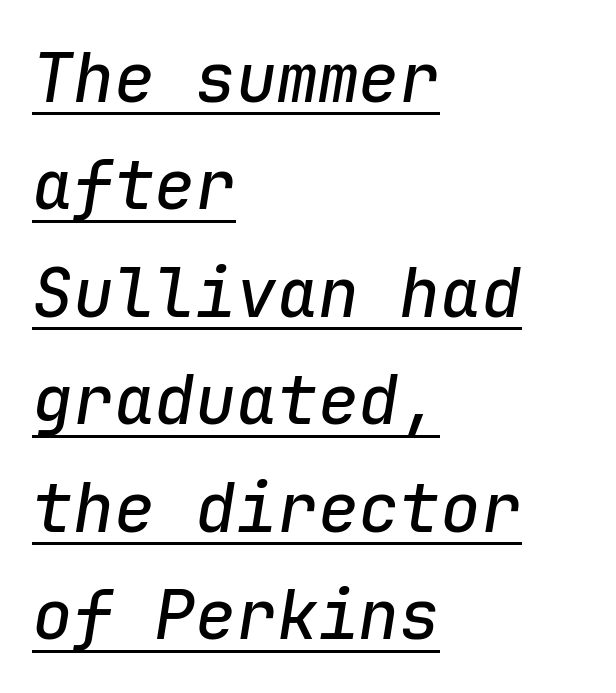
The image shows 68 px text type, italic (leaning right), monospaced; set left-aligned, normal line spacing (1.58x), normal letter spacing, underlined; low stroke contrast and a medium x-height.
